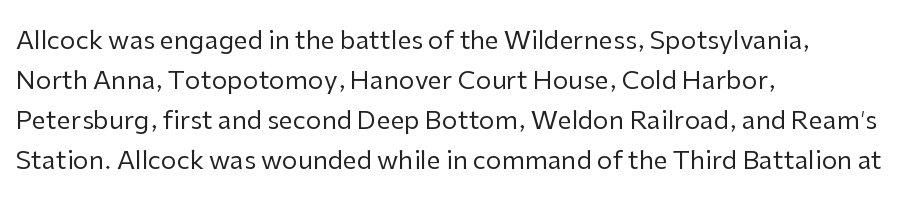
The area under the type is left untouched. A typesetter would mark this as roman, not italic. What's the leading like? Ordinary, nothing unusual. A typesetter would call this zero additional tracking. Which margin do the lines hug? The left one — the right edge is uneven. The cut favours lightness, reaching ordinary text weight at its darkest.
